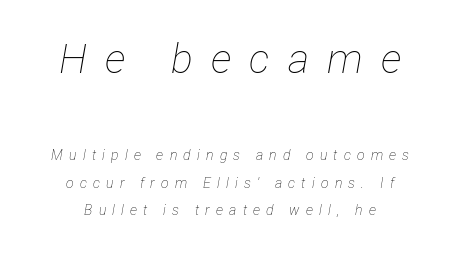
Q: Is the text bold? A: No.
Q: Is the text italic (slanted)? A: Yes, it leans right by about 12 degrees.
Q: Is the text underlined? A: No.
Q: How is the paragraph aligned? A: Centered.
Q: Is the spacing between letters normal or unusually wide? A: Unusually wide.
Q: Is the spacing between lines tight, normal or loose? A: Loose.
Q: Which block of text is set in a larger size, the first (top) or the second (bottom)? A: The first (top) one.
Q: Width (condensed, normal, or wide)? A: Condensed.
Q: Stroke contrast? A: Low.
Q: x-height? A: Medium.
Q: Monospaced? A: No.
